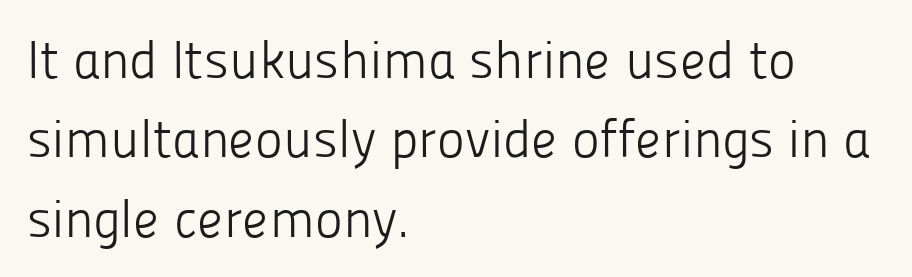
Q: Is the text bold? A: No.
Q: Is the text italic (slanted)? A: No, it is upright.
Q: Is the typeface a serif or a sans-serif typeface? A: Sans-serif.
Q: Is the text underlined? A: No.
Q: How is the paragraph aligned? A: Left-aligned.
Q: Is the spacing between letters normal or unusually wide? A: Normal.
Q: Is the spacing between lines tight, normal or loose? A: Normal.
Q: Width (condensed, normal, or wide)? A: Normal.
Q: Stroke contrast? A: Low.
Q: x-height? A: Medium.
Q: Monospaced? A: No.
